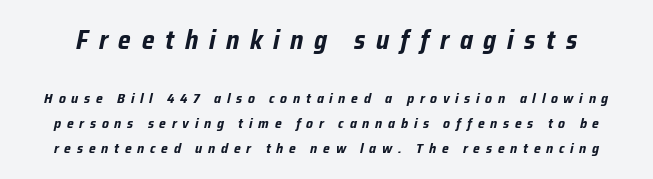
Quick note: italic. Compared with typical body copy, the letter spacing here is much looser. Is the lower block the larger one? No — the upper block carries the bigger type. A dark, heavy texture on the line: the type is bold. Has an underline been added? It has not.
